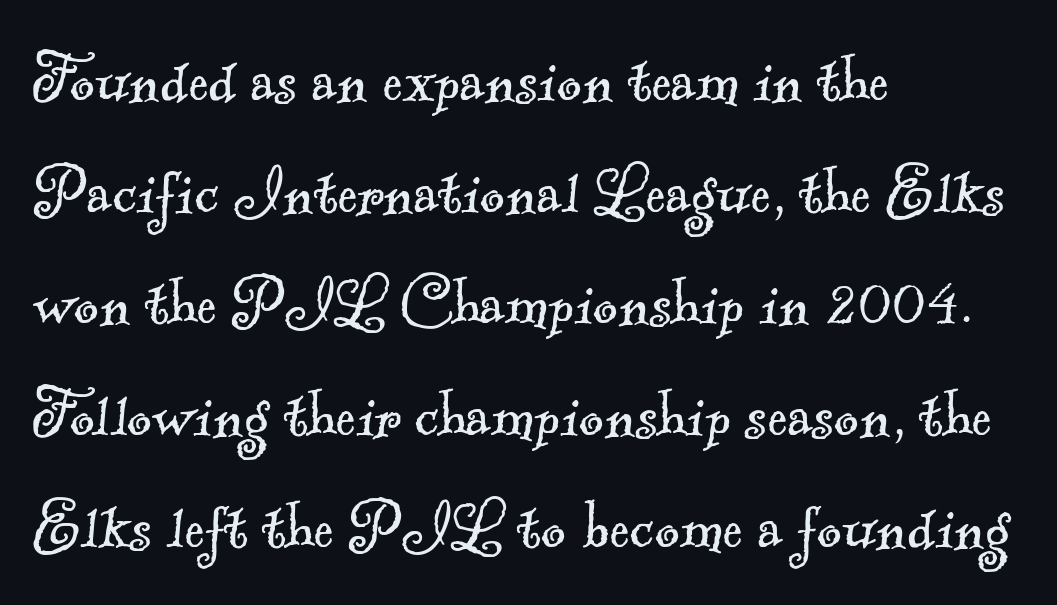
Q: Is the text bold? A: No.
Q: Is the typeface a serif or a sans-serif typeface? A: Serif.
Q: Is the text underlined? A: No.
Q: How is the paragraph aligned? A: Left-aligned.
Q: Is the spacing between letters normal or unusually wide? A: Normal.
Q: Is the spacing between lines tight, normal or loose? A: Normal.
Q: Width (condensed, normal, or wide)? A: Normal.
Q: x-height? A: Small.
Q: Monospaced? A: No.
